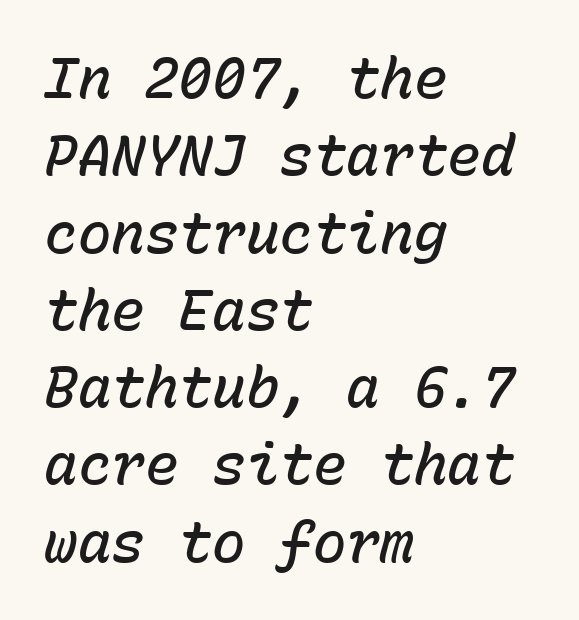
Q: Is the text bold? A: Semi-bold.
Q: Is the text italic (slanted)? A: Yes, it leans right by about 15 degrees.
Q: Is the text underlined? A: No.
Q: How is the paragraph aligned? A: Left-aligned.
Q: Is the spacing between letters normal or unusually wide? A: Normal.
Q: Is the spacing between lines tight, normal or loose? A: Normal.
Q: Width (condensed, normal, or wide)? A: Normal.
Q: Stroke contrast? A: Low.
Q: x-height? A: Medium.
Q: Monospaced? A: Yes.
